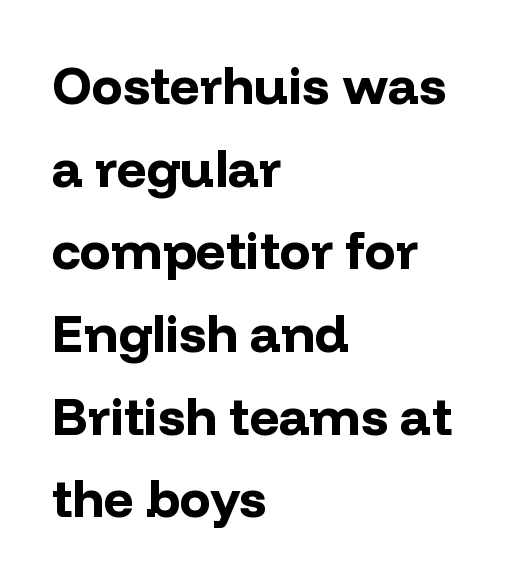
Summary of weight: heavy, a full bold. Line beginnings align vertically; line endings do not. The passage shown is not underscored anywhere. These lines are composed in type without serifs.
